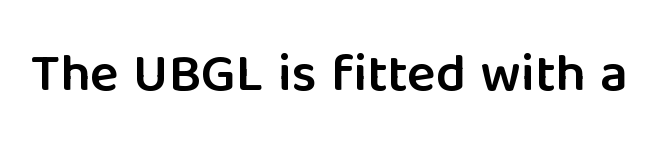
{"serif": "no", "italic": "no", "bold": "semi", "weight": "semibold", "width": "normal", "stroke_contrast": "low", "x_height": "medium", "monospaced": "no", "underline": "no", "letter_spacing": "normal", "letter_spacing_em": 0.0, "glyph_px": 54}
